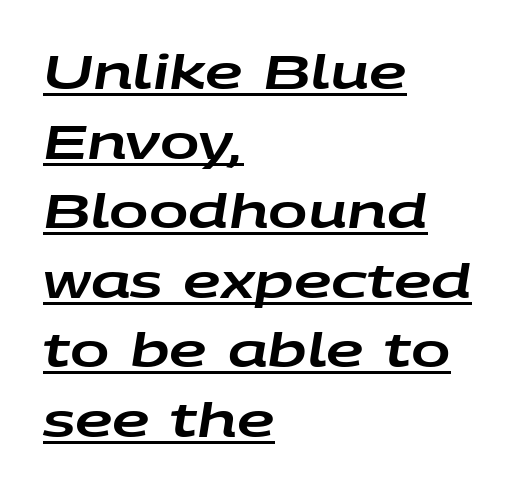
Note the varied advance widths — an 'i' is clearly narrower than an 'm'. The passage shown has conventional tracking throughout. This is underlined copy, the kind a proofreader might mark for attention. These lines stack with their left ends in a neat column. Observe the lean: these are italic letterforms.
